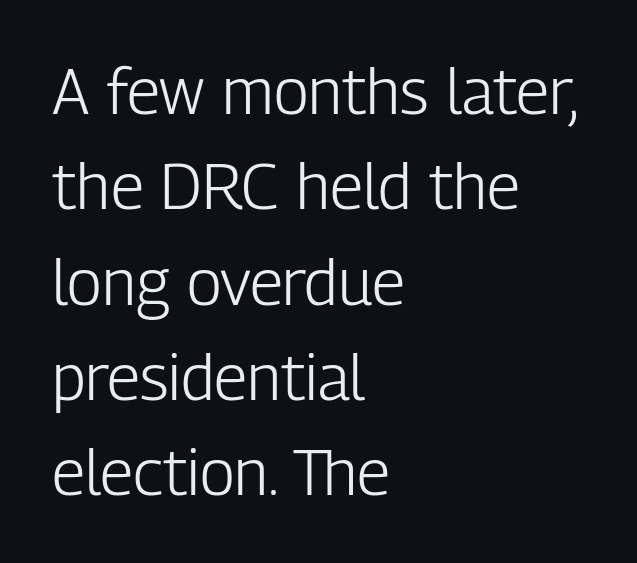
{"serif": "no", "italic": "no", "bold": "no", "weight": "light", "width": "condensed", "stroke_contrast": "low", "x_height": "medium", "monospaced": "no", "underline": "no", "align": "left", "line_spacing": "normal", "line_spacing_ratio": 1.49, "letter_spacing": "normal", "letter_spacing_em": 0.0, "glyph_px": 64}
